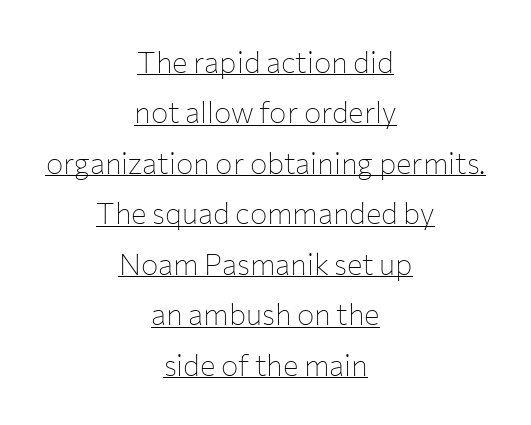
{"serif": "no", "italic": "no", "bold": "no", "weight": "thin", "width": "normal", "stroke_contrast": "low", "x_height": "medium", "monospaced": "no", "underline": "yes", "align": "center", "line_spacing_ratio": 1.74, "letter_spacing": "normal", "letter_spacing_em": 0.0, "glyph_px": 29}
